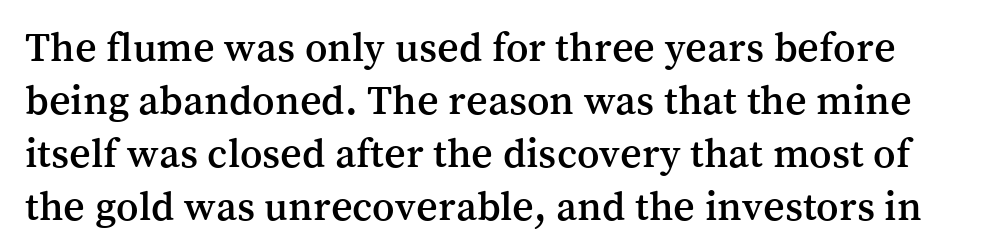
Typographically, this falls in the serif category. Descender tails drop into unmarked territory. The face used here is proportionally spaced, like ordinary book or web type. Regular leading.
